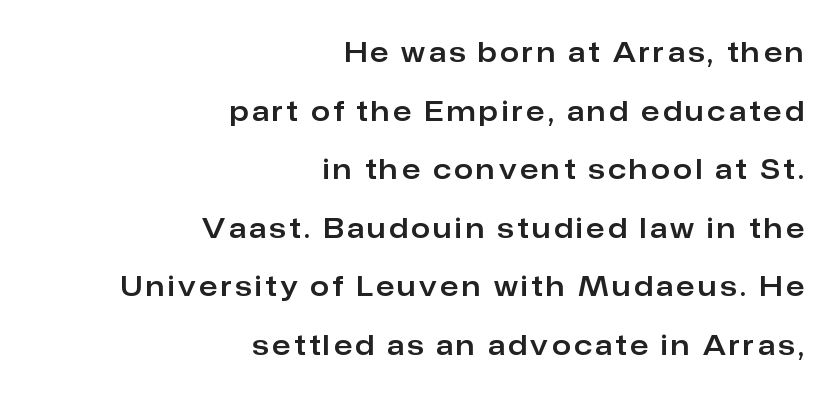
Rendered with straight, roman letterforms. Check the space under the baseline: it is left empty. Reading down the column, the eye jumps a long way to each next line. Horizontal alignment here is rightward, an uncommon choice for prose.
